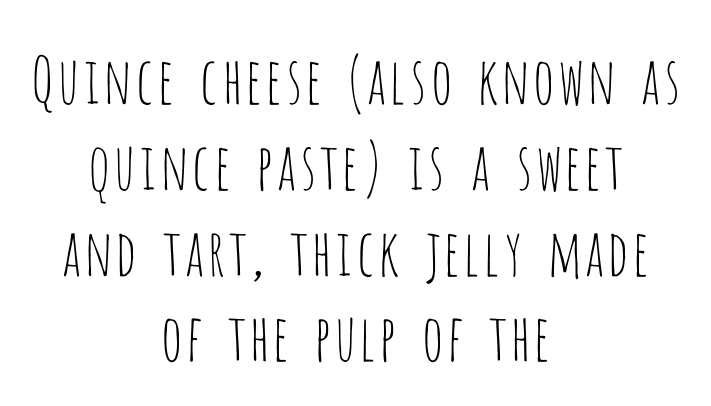
The image shows 64 px thin, condensed sans-serif type, upright; set centered, normal line spacing (1.34x), normal letter spacing, not underlined; low stroke contrast and a large x-height.
